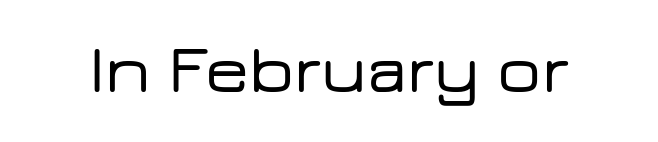
Q: Is the text italic (slanted)? A: No, it is upright.
Q: Is the typeface a serif or a sans-serif typeface? A: Sans-serif.
Q: Is the text underlined? A: No.
Q: Is the spacing between letters normal or unusually wide? A: Normal.
Q: Width (condensed, normal, or wide)? A: Wide.
Q: Stroke contrast? A: Low.
Q: x-height? A: Medium.
Q: Monospaced? A: No.
